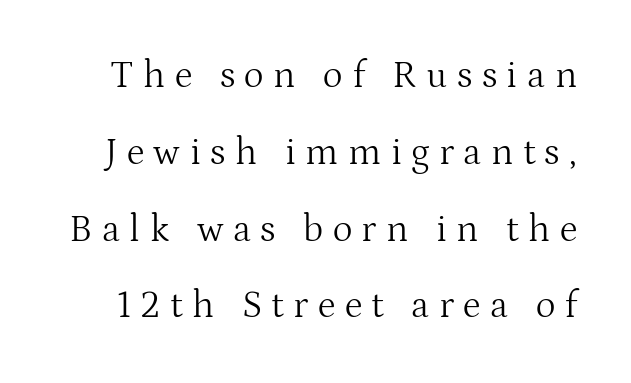
{"serif": "yes", "italic": "no", "bold": "no", "weight": "light", "width": "normal", "stroke_contrast": "medium", "x_height": "medium", "monospaced": "no", "underline": "no", "line_spacing": "loose", "line_spacing_ratio": 2.02, "letter_spacing": "wide", "letter_spacing_em": 0.25, "glyph_px": 38}
